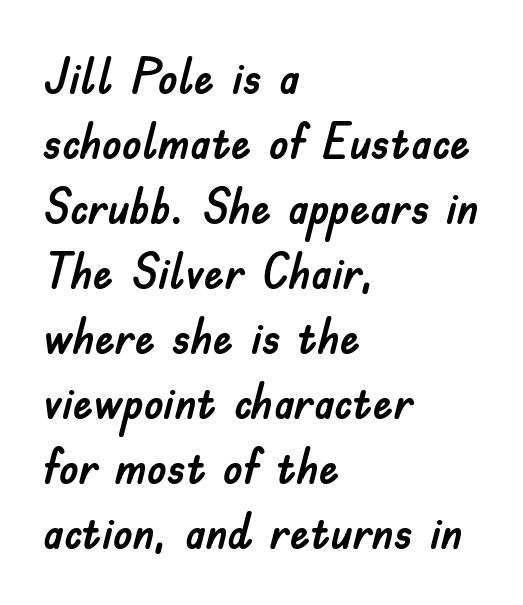
{"serif": "no", "width": "normal", "stroke_contrast": "low", "x_height": "small", "monospaced": "no", "underline": "no", "align": "left", "line_spacing": "normal", "line_spacing_ratio": 1.3, "letter_spacing": "normal", "letter_spacing_em": 0.0, "glyph_px": 50}
